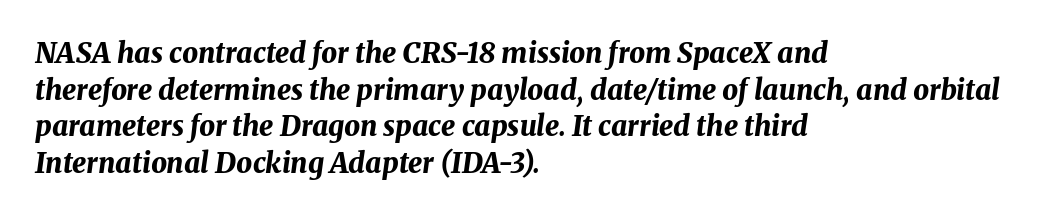
{"italic": "yes", "lean": "right", "slant_degrees": 8, "bold": "yes", "weight": "bold", "width": "normal", "stroke_contrast": "medium", "x_height": "medium", "monospaced": "no", "underline": "no", "align": "left", "line_spacing": "normal", "line_spacing_ratio": 1.31, "letter_spacing": "normal", "letter_spacing_em": 0.0, "glyph_px": 28}
